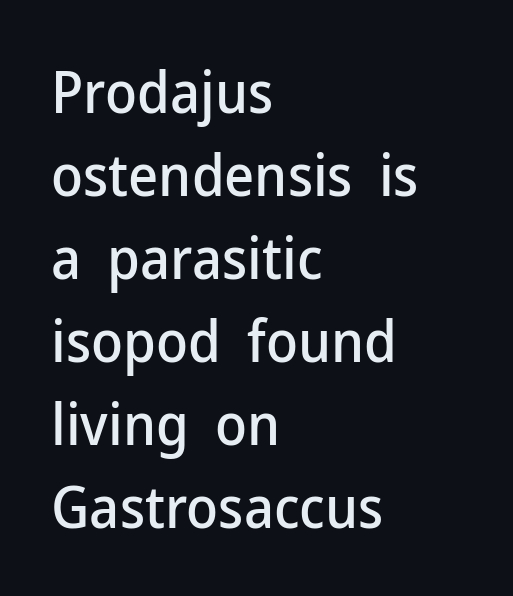
The face used here is a sans, in the tradition of grotesques and geometrics. The lines in this sample share a left origin and differ only in where they stop. Note the varied advance widths — an 'i' is clearly narrower than an 'm'. The lettering stays uniformly vertical, giving the passage a roman look. Compared with typical body copy, the letter spacing here is the same. This block has exactly the height ordinary leading produces.
